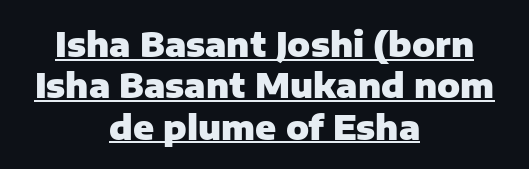
The passage shown is typed in a proportional face where columns would drift. The glyphs are accompanied by a horizontal stroke just below them. These words are printed bold, with thick strokes throughout. You can tell from the bare stems that sans-serif type was used. Italic? Not at all — the glyphs are vertical.
